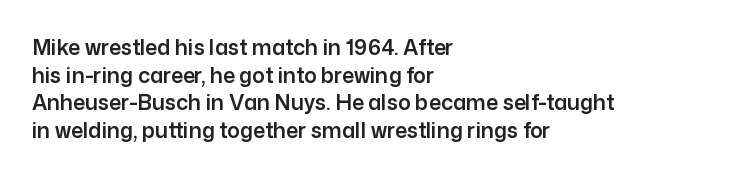
{"italic": "no", "underline": "no", "align": "left", "line_spacing": "normal", "line_spacing_ratio": 1.32, "letter_spacing": "normal", "letter_spacing_em": 0.0, "glyph_px": 21}
